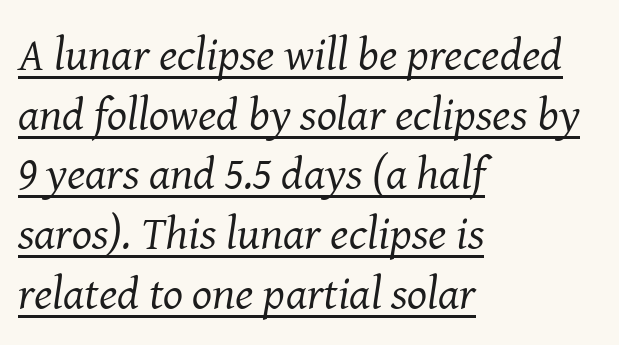
{"serif": "yes", "italic": "yes", "lean": "right", "slant_degrees": 8, "bold": "no", "weight": "regular", "width": "normal", "stroke_contrast": "medium", "x_height": "medium", "monospaced": "no", "underline": "yes", "align": "left", "line_spacing": "normal", "line_spacing_ratio": 1.27, "letter_spacing": "normal", "letter_spacing_em": 0.0, "glyph_px": 47}
